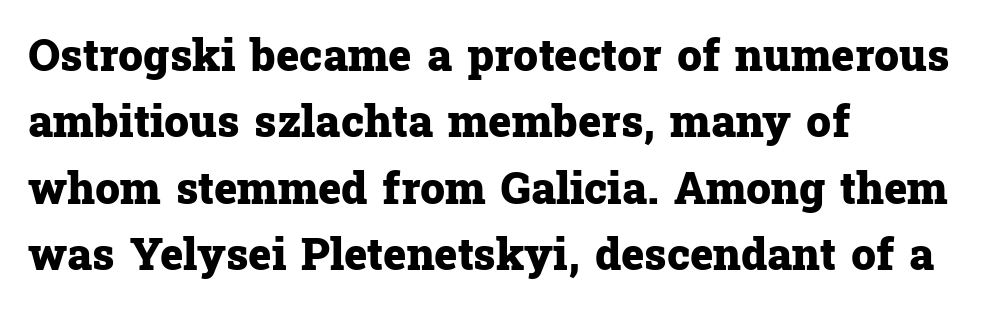
Q: Is the text bold? A: Yes.
Q: Is the text italic (slanted)? A: No, it is upright.
Q: Is the typeface a serif or a sans-serif typeface? A: Serif.
Q: Is the text underlined? A: No.
Q: How is the paragraph aligned? A: Left-aligned.
Q: Is the spacing between letters normal or unusually wide? A: Normal.
Q: Is the spacing between lines tight, normal or loose? A: Normal.
Q: Width (condensed, normal, or wide)? A: Normal.
Q: Stroke contrast? A: Low.
Q: x-height? A: Medium.
Q: Monospaced? A: No.
